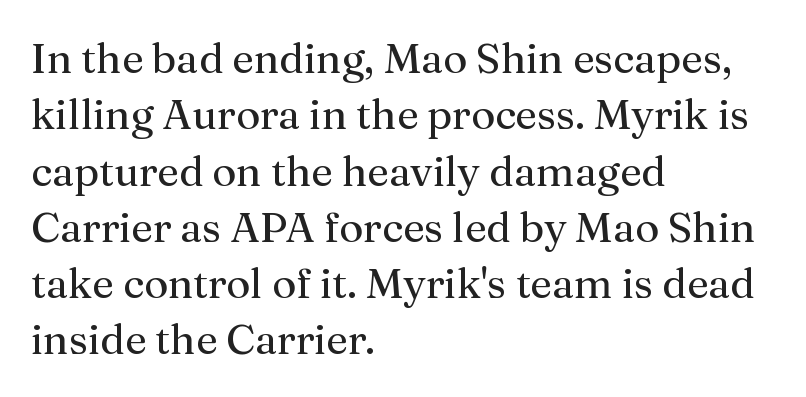
{"serif": "yes", "italic": "no", "bold": "no", "weight": "regular", "width": "normal", "stroke_contrast": "medium", "x_height": "medium", "monospaced": "no", "underline": "no", "align": "left", "line_spacing": "normal", "line_spacing_ratio": 1.34, "letter_spacing": "normal", "letter_spacing_em": 0.0, "glyph_px": 42}
